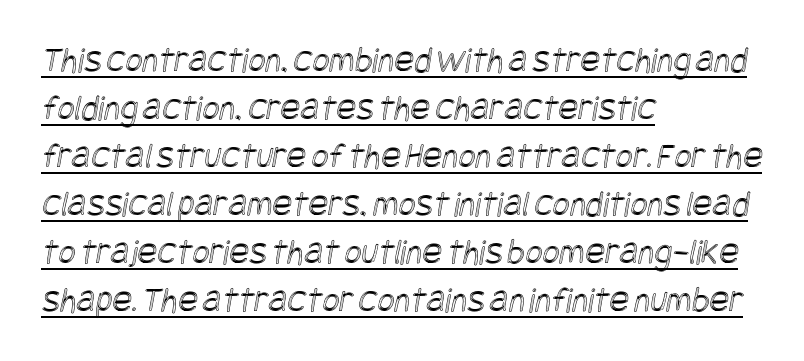
Q: Is the text underlined? A: Yes.
Q: How is the paragraph aligned? A: Left-aligned.
Q: Is the spacing between letters normal or unusually wide? A: Normal.
Q: Is the spacing between lines tight, normal or loose? A: Normal.
Q: Width (condensed, normal, or wide)? A: Condensed.
Q: x-height? A: Large.
